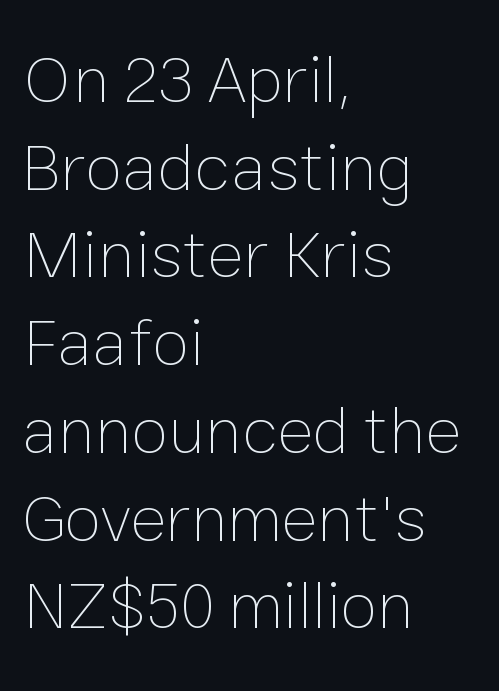
Q: Is the text bold? A: No.
Q: Is the text italic (slanted)? A: No, it is upright.
Q: Is the text underlined? A: No.
Q: How is the paragraph aligned? A: Left-aligned.
Q: Is the spacing between letters normal or unusually wide? A: Normal.
Q: Is the spacing between lines tight, normal or loose? A: Normal.
Q: Width (condensed, normal, or wide)? A: Normal.
Q: Stroke contrast? A: Low.
Q: x-height? A: Medium.
Q: Monospaced? A: No.
